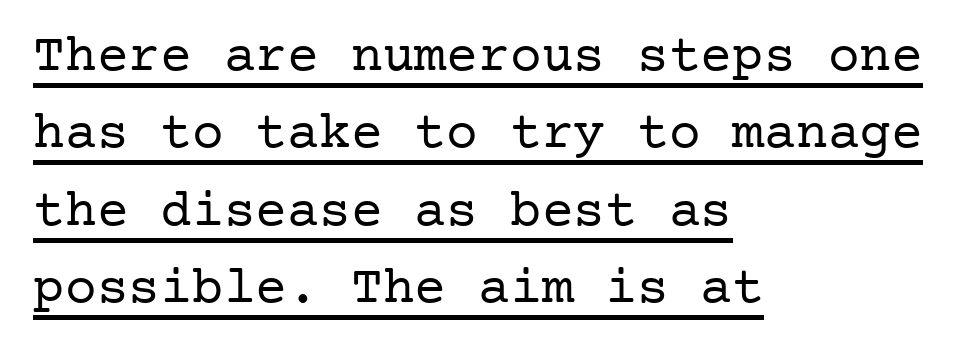
Glance below the letters and you will spot a drawn line. The rendering uses a moderate line-height, typical for paragraphs. The letters look calm and open, with moderate or lighter stems. Standard letterfit; no display-style spreading of the glyphs. One-word summary of the alignment: left.
